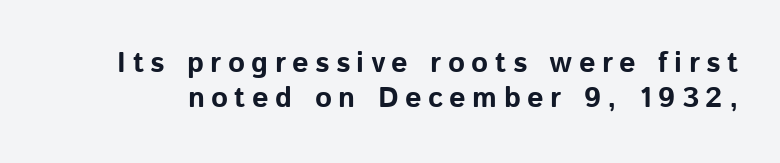
The image shows 29 px bold sans-serif type, upright; set line spacing 1.21x, unusually wide letter spacing (+0.22 em), not underlined; low stroke contrast and a medium x-height.
